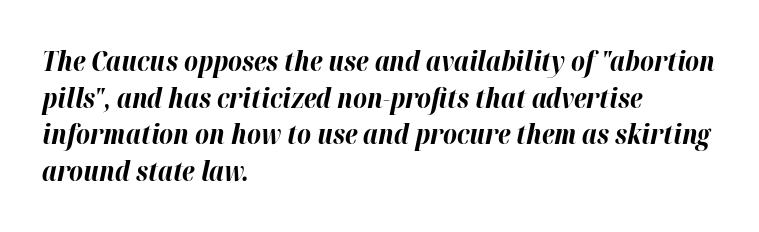
Q: Is the text bold? A: Yes.
Q: Is the text italic (slanted)? A: Yes, it leans right by about 12 degrees.
Q: Is the text underlined? A: No.
Q: How is the paragraph aligned? A: Left-aligned.
Q: Is the spacing between letters normal or unusually wide? A: Normal.
Q: Is the spacing between lines tight, normal or loose? A: Normal.
